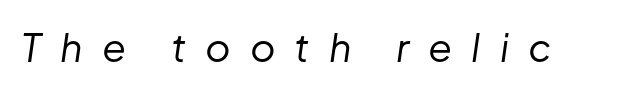
The image shows 39 px regular-weight type, italic (leaning right); set unusually wide letter spacing (+0.49 em), not underlined; low stroke contrast and a medium x-height.
